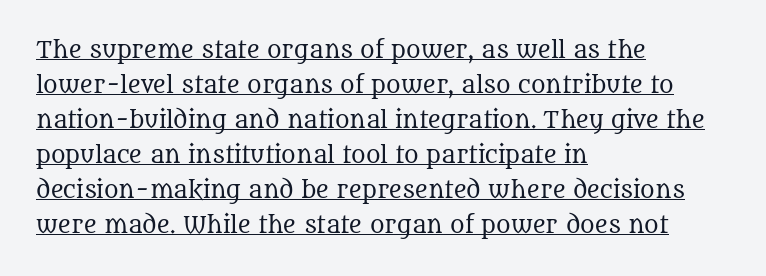
{"italic": "no", "bold": "no", "underline": "yes", "align": "left", "line_spacing": "normal", "line_spacing_ratio": 1.59, "letter_spacing": "normal", "letter_spacing_em": 0.0, "glyph_px": 22}
